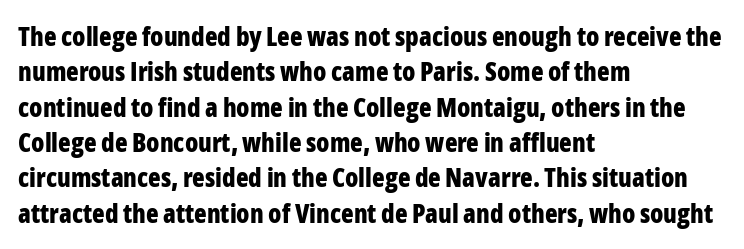
Q: Is the text bold? A: Yes.
Q: Is the text italic (slanted)? A: No, it is upright.
Q: Is the text underlined? A: No.
Q: How is the paragraph aligned? A: Left-aligned.
Q: Is the spacing between letters normal or unusually wide? A: Normal.
Q: Is the spacing between lines tight, normal or loose? A: Normal.
